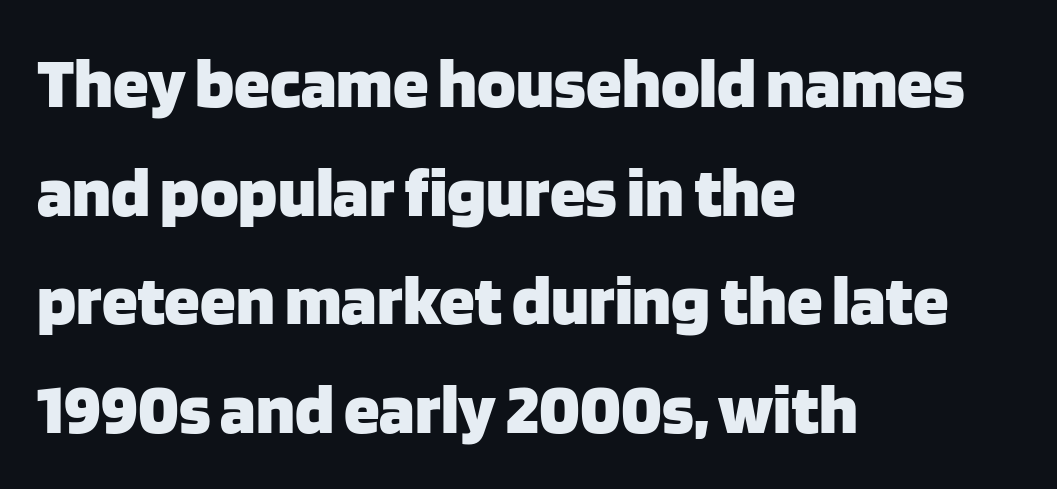
The letters advance in unequal steps, a hallmark of proportional type. Horizontal bands of white between lines are of average thickness. Check under the words: just untouched page. Does the weight exceed regular? Yes, all the way to bold. You can tell it's not italic because the verticals are truly vertical. Reading down the block, your eye returns to a fixed left position each line.
